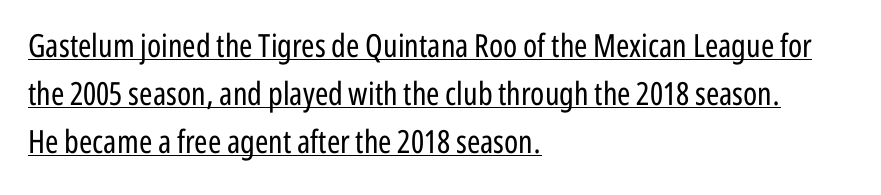
{"serif": "no", "italic": "no", "bold": "no", "weight": "regular", "width": "condensed", "stroke_contrast": "low", "x_height": "medium", "monospaced": "no", "underline": "yes", "align": "left", "line_spacing": "normal", "line_spacing_ratio": 1.5, "letter_spacing": "normal", "letter_spacing_em": 0.0, "glyph_px": 32}
